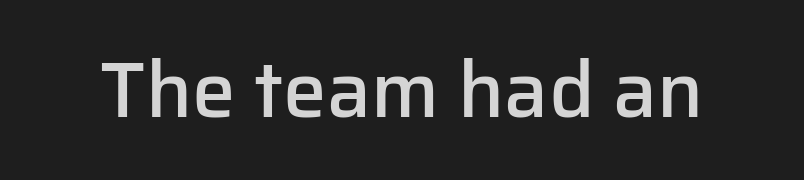
No extra tracking has been applied to these lines. To sum up the face: it is a sans, with no serifs. The axis of the letterforms is exactly vertical. Strokes here are thickened, but only to semibold level.
